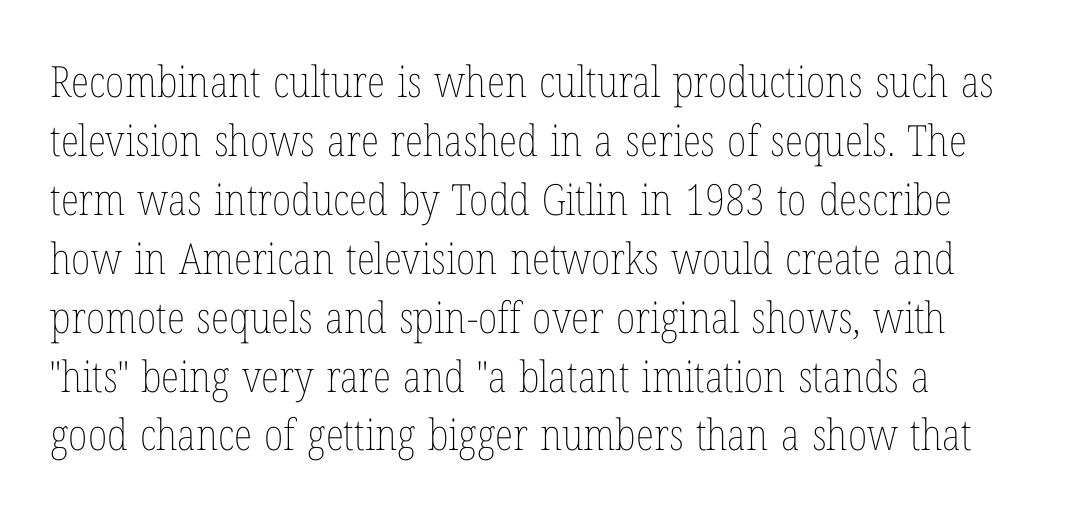
Honestly, the row spacing looks completely unremarkable. Letter spacing: default. Descender tails drop into unmarked territory. Upright lettering throughout. Is this a fixed-width face? No — the glyphs have proportional, varying widths. This reads as an unemphasized weight, regular at the heaviest.
